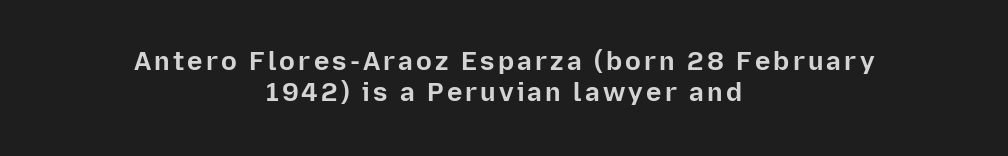
Summary of weight: heavy, a full bold. Only glyphs here, with clear space below each row. The lettering stays uniformly vertical, giving the passage a roman look. Alignment: centered.
